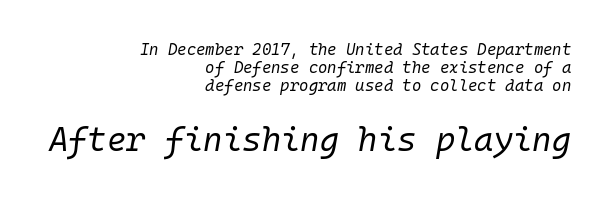
{"italic": "yes", "lean": "right", "slant_degrees": 10, "bold": "no", "weight": "regular", "width": "normal", "stroke_contrast": "low", "x_height": "medium", "monospaced": "yes", "underline": "no", "align": "right", "line_spacing": "tight", "line_spacing_ratio": 1.12, "letter_spacing": "normal", "letter_spacing_em": 0.0, "larger_block": "second", "size_ratio": 2.06, "glyph_px": 33}
